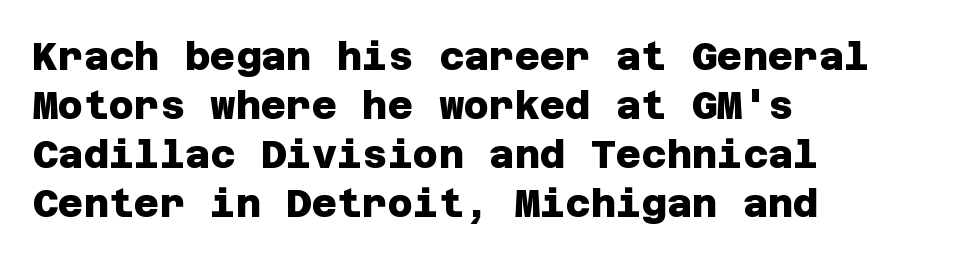
I'd describe the lettering as bold — thick and assertive. The setting favours the left margin, as ordinary paragraphs usually do. Leading: standard. This rendering features lettering with no underline. Between one letter and the next there's only the usual sliver of space. This is sans-serif lettering, the kind often seen on screens and signage.
